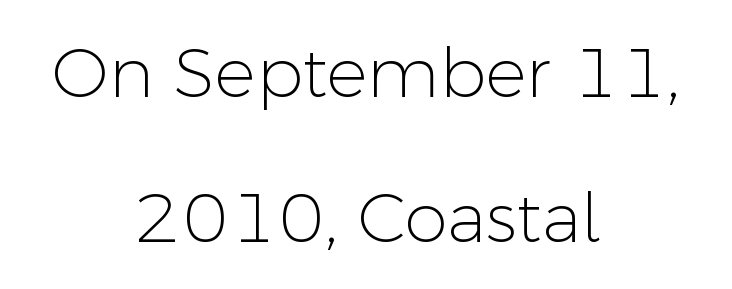
{"serif": "no", "italic": "no", "bold": "no", "weight": "light", "width": "normal", "stroke_contrast": "low", "x_height": "medium", "monospaced": "no", "underline": "no", "align": "center", "line_spacing": "loose", "line_spacing_ratio": 2.1, "letter_spacing": "normal", "letter_spacing_em": 0.0, "glyph_px": 69}
